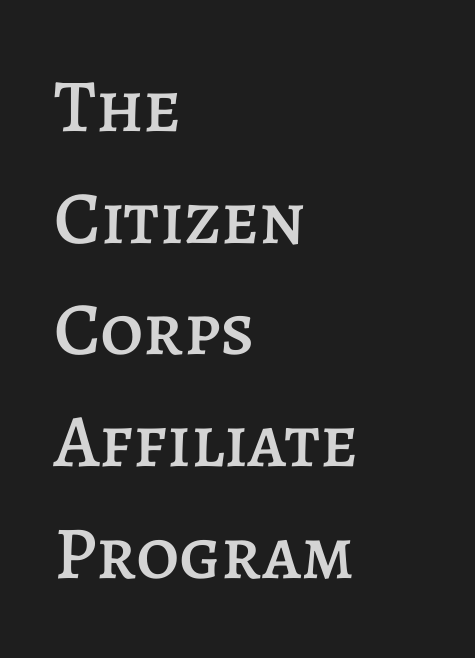
The image shows 75 px text type, upright; set left-aligned, normal line spacing (1.49x), normal letter spacing, not underlined; low stroke contrast and a large x-height.
